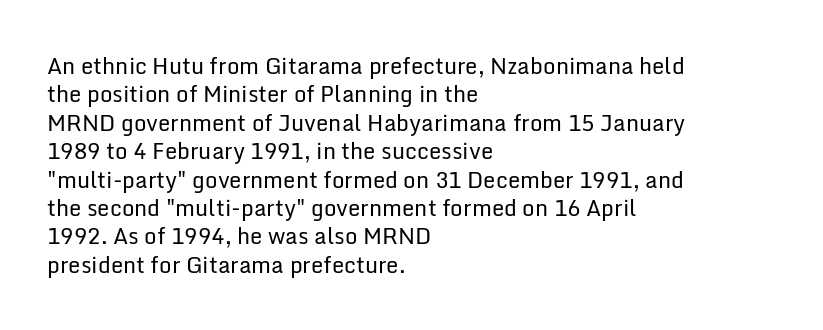
The image shows 22 px text type, upright; set left-aligned, normal line spacing (1.29x), normal letter spacing, not underlined.
